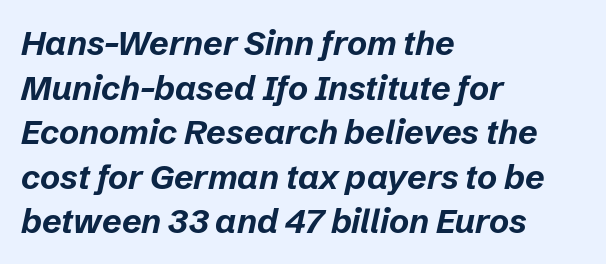
Q: Is the text bold? A: Yes.
Q: Is the text italic (slanted)? A: Yes, it leans right by about 12 degrees.
Q: Is the text underlined? A: No.
Q: How is the paragraph aligned? A: Left-aligned.
Q: Is the spacing between letters normal or unusually wide? A: Normal.
Q: Is the spacing between lines tight, normal or loose? A: Normal.
Q: Width (condensed, normal, or wide)? A: Normal.
Q: Stroke contrast? A: Low.
Q: x-height? A: Medium.
Q: Monospaced? A: No.
